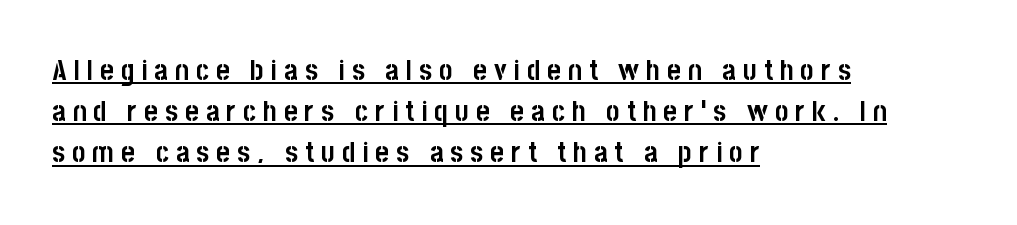
Q: Is the text bold? A: Yes.
Q: Is the text italic (slanted)? A: No, it is upright.
Q: Is the typeface a serif or a sans-serif typeface? A: Sans-serif.
Q: Is the text underlined? A: Yes.
Q: How is the paragraph aligned? A: Left-aligned.
Q: Is the spacing between letters normal or unusually wide? A: Unusually wide.
Q: Is the spacing between lines tight, normal or loose? A: Normal.
Q: Width (condensed, normal, or wide)? A: Condensed.
Q: Stroke contrast? A: Low.
Q: x-height? A: Large.
Q: Monospaced? A: No.
